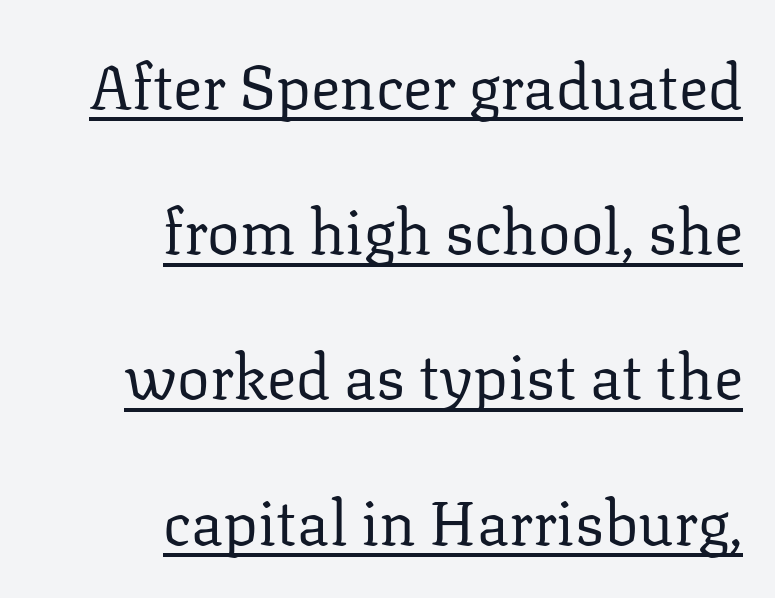
Q: Is the text bold? A: No.
Q: Is the text italic (slanted)? A: No, it is upright.
Q: Is the typeface a serif or a sans-serif typeface? A: Serif.
Q: Is the text underlined? A: Yes.
Q: How is the paragraph aligned? A: Right-aligned.
Q: Is the spacing between letters normal or unusually wide? A: Normal.
Q: Is the spacing between lines tight, normal or loose? A: Loose.
Q: Width (condensed, normal, or wide)? A: Normal.
Q: Stroke contrast? A: Low.
Q: x-height? A: Medium.
Q: Monospaced? A: No.
